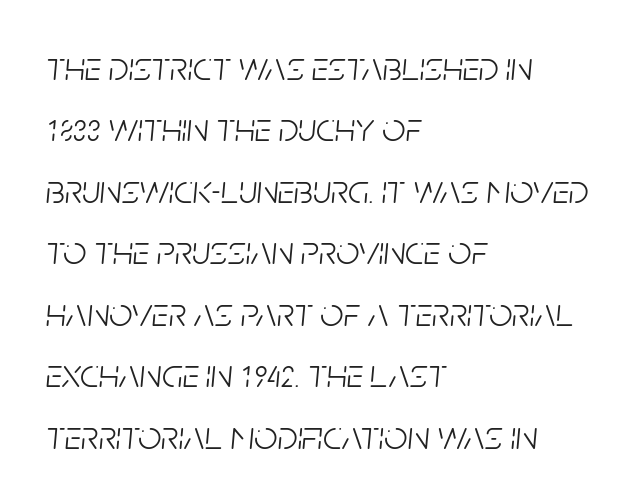
Yep, that's italic — everything's leaning. Caption: standard tracking, unaltered. The lines are quadded left. Varying glyph widths throughout — classic text-font behaviour.
